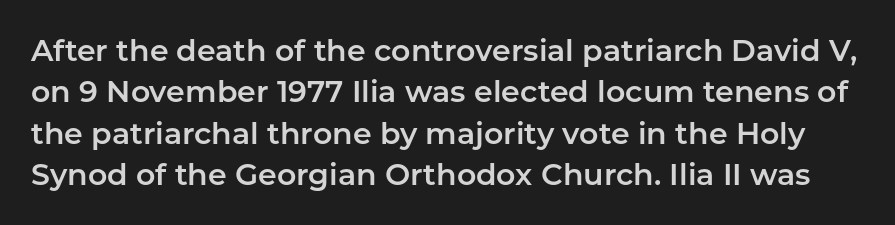
Here the glyphs are tracked normally, forming tight word shapes. Is this a sans? Yes — the strokes have no serifs. Think of a printed novel: that variable character pitch is what you see here. No word sits above an underline. The leading is moderate, giving the passage an even texture.
